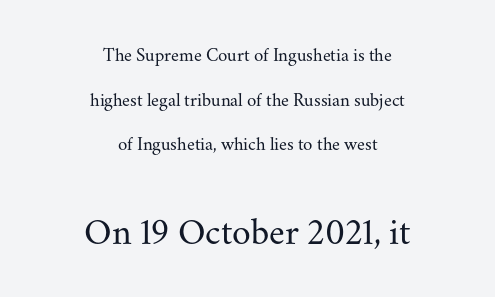
{"serif": "yes", "italic": "no", "bold": "no", "weight": "regular", "width": "normal", "stroke_contrast": "medium", "x_height": "small", "monospaced": "no", "underline": "no", "align": "center", "line_spacing": "loose", "line_spacing_ratio": 2.35, "letter_spacing": "normal", "letter_spacing_em": 0.0, "larger_block": "second", "size_ratio": 2.0, "glyph_px": 38}
